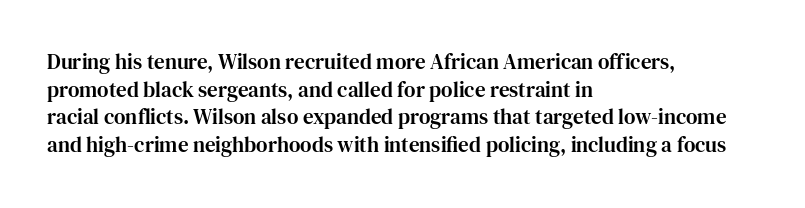
{"italic": "no", "underline": "no", "align": "left", "line_spacing": "normal", "line_spacing_ratio": 1.32, "letter_spacing": "normal", "letter_spacing_em": 0.0, "glyph_px": 21}
